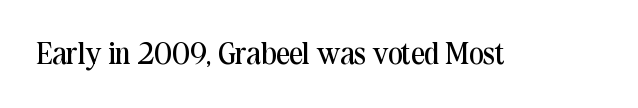
A bare baseline throughout the passage. These lines are composed in type with serifs. It's the straight-up-and-down kind of type. The letters advance in unequal steps, a hallmark of proportional type. Between one letter and the next there's only the usual sliver of space.
